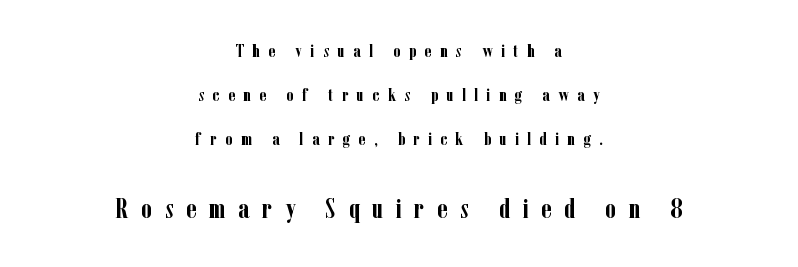
Q: Is the text bold? A: Yes.
Q: Is the text italic (slanted)? A: No, it is upright.
Q: Is the text underlined? A: No.
Q: How is the paragraph aligned? A: Centered.
Q: Is the spacing between letters normal or unusually wide? A: Unusually wide.
Q: Is the spacing between lines tight, normal or loose? A: Loose.
Q: Which block of text is set in a larger size, the first (top) or the second (bottom)? A: The second (bottom) one.
